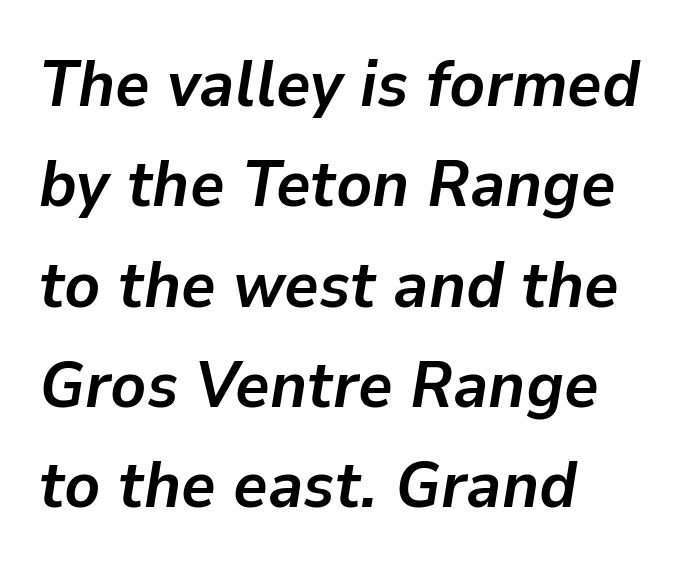
The font is running at its bold setting. The font's italic variant was chosen for this text. Beneath every word, the page is bare. Observe the ordinary spacing: letters are neighbours, not strangers. Varying glyph widths throughout — classic text-font behaviour. Reading down the column, the eye jumps a familiar distance to each next line.
